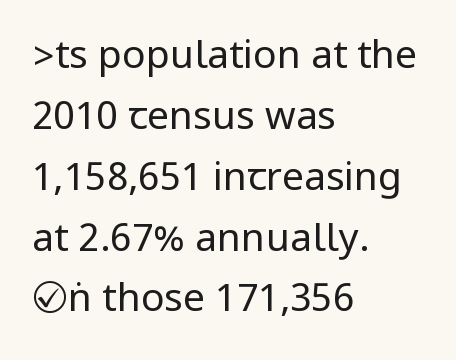
The font family rendered here belongs to the sans-serif group. Reading down the column, the eye jumps a familiar distance to each next line. Caption: standard tracking, unaltered. Stroke mass is kept to a normal reading level or below.
